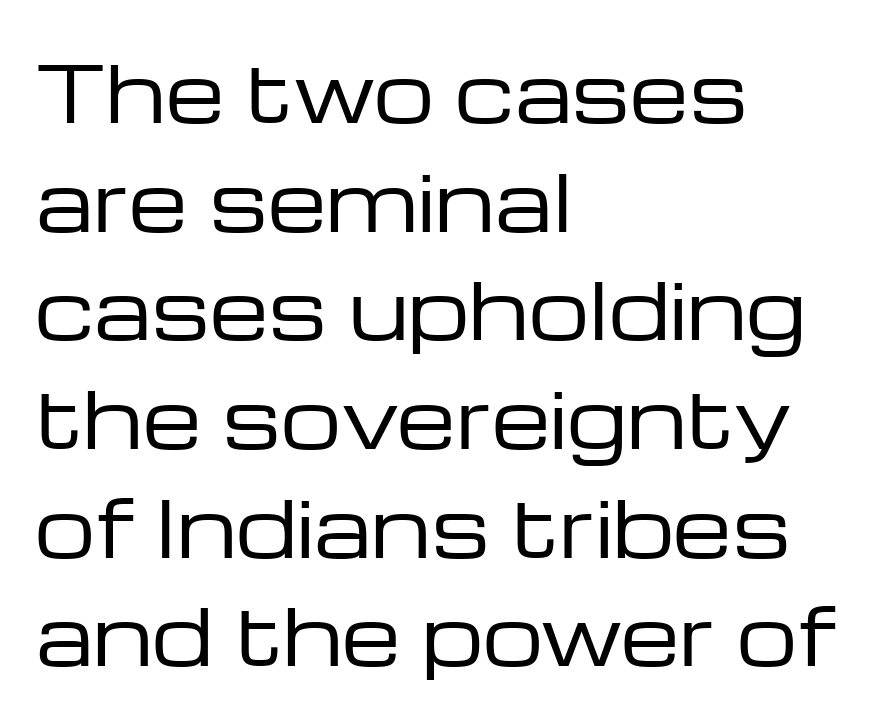
The image shows 76 px regular-weight, wide sans-serif type, upright; set left-aligned, normal line spacing (1.43x), normal letter spacing, not underlined; low stroke contrast and a medium x-height.
